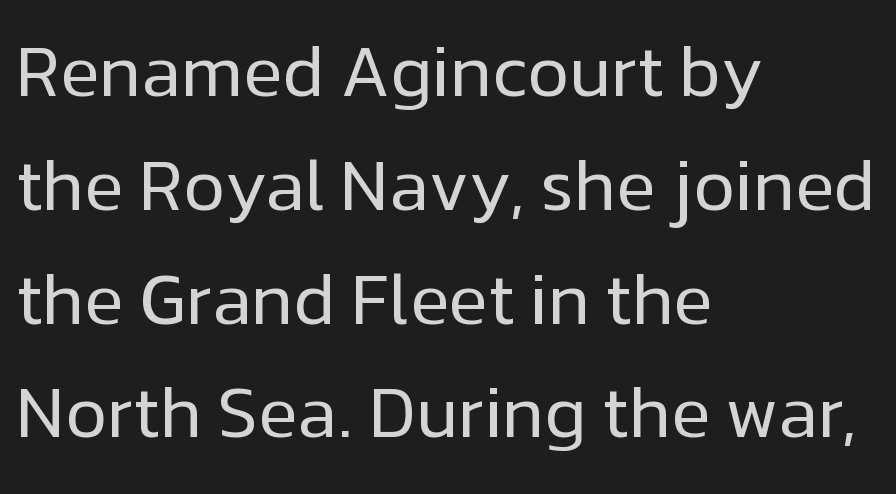
{"serif": "no", "italic": "no", "bold": "no", "weight": "regular", "width": "normal", "stroke_contrast": "low", "x_height": "medium", "monospaced": "no", "underline": "no", "align": "left", "line_spacing": "normal", "line_spacing_ratio": 1.58, "letter_spacing": "normal", "letter_spacing_em": 0.0, "glyph_px": 72}
